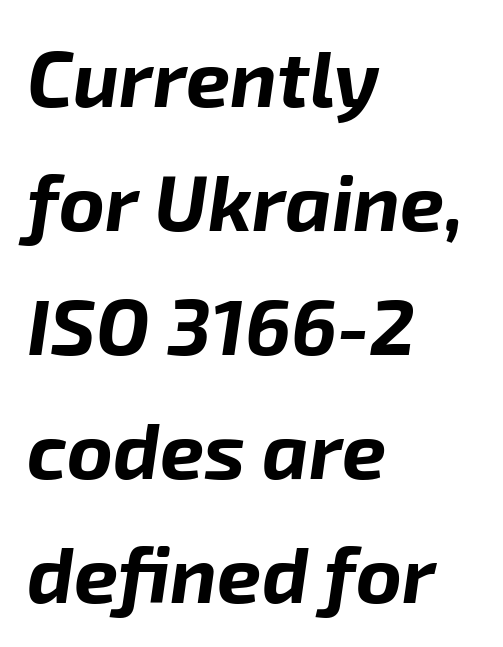
{"italic": "yes", "lean": "right", "slant_degrees": 8, "bold": "yes", "weight": "bold", "width": "normal", "stroke_contrast": "low", "x_height": "medium", "monospaced": "no", "underline": "no", "align": "left", "line_spacing": "normal", "line_spacing_ratio": 1.57, "letter_spacing": "normal", "letter_spacing_em": 0.0, "glyph_px": 79}
